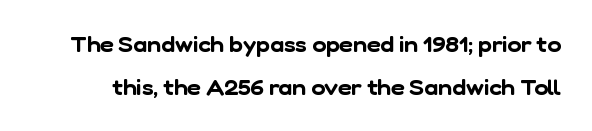
{"underline": "no", "line_spacing": "loose", "line_spacing_ratio": 2.04, "letter_spacing": "normal", "letter_spacing_em": 0.0, "glyph_px": 21}
